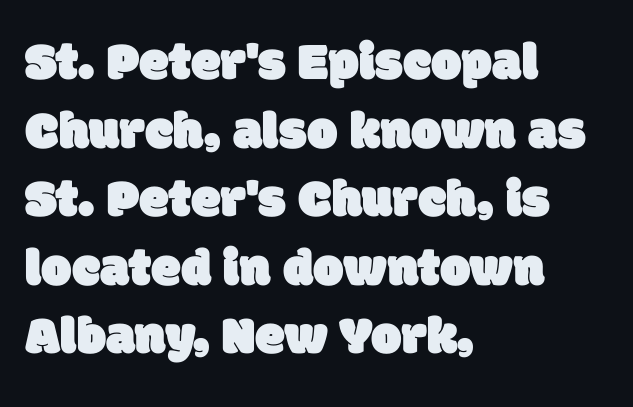
The image shows 54 px sans-serif type; set left-aligned, normal line spacing (1.27x), normal letter spacing, not underlined; low stroke contrast and a large x-height.
